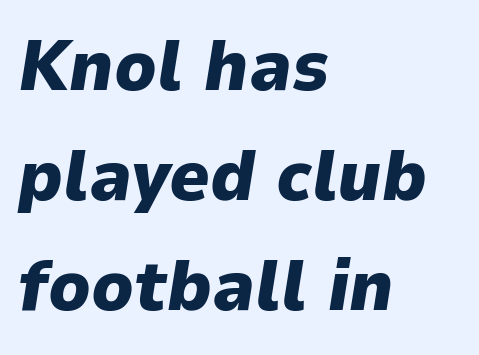
The image shows 71 px heavy type, italic (leaning right); set left-aligned, normal line spacing (1.55x), normal letter spacing, not underlined; low stroke contrast and a medium x-height.
